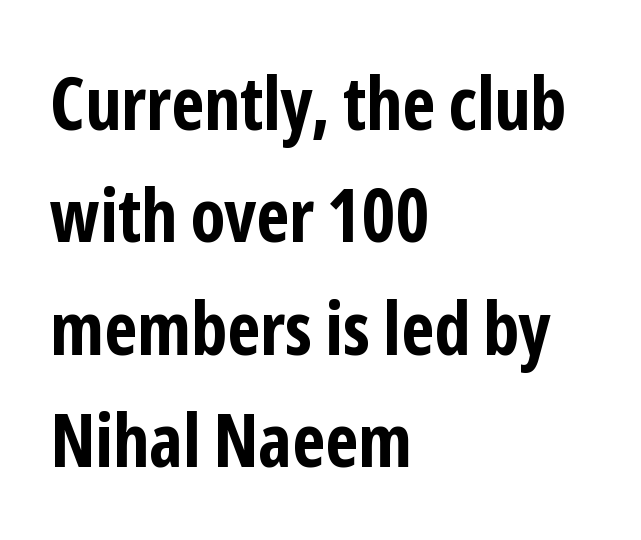
Q: Is the text bold? A: Yes.
Q: Is the text italic (slanted)? A: No, it is upright.
Q: Is the typeface a serif or a sans-serif typeface? A: Sans-serif.
Q: Is the text underlined? A: No.
Q: How is the paragraph aligned? A: Left-aligned.
Q: Is the spacing between letters normal or unusually wide? A: Normal.
Q: Is the spacing between lines tight, normal or loose? A: Normal.
Q: Width (condensed, normal, or wide)? A: Condensed.
Q: Stroke contrast? A: Low.
Q: x-height? A: Medium.
Q: Monospaced? A: No.
